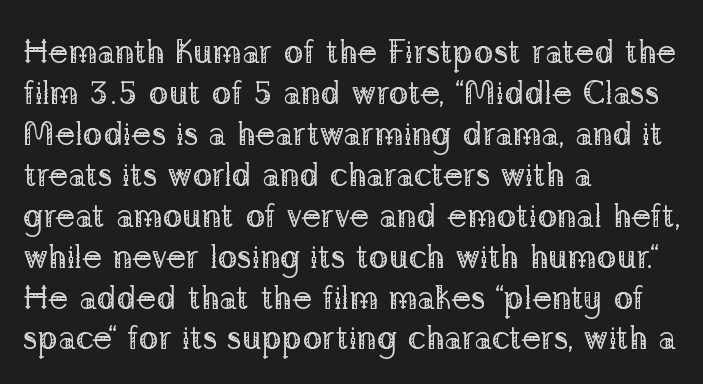
The image shows 33 px regular-weight serif type, upright; set left-aligned, line spacing 1.24x, normal letter spacing, not underlined; low stroke contrast and a medium x-height.
